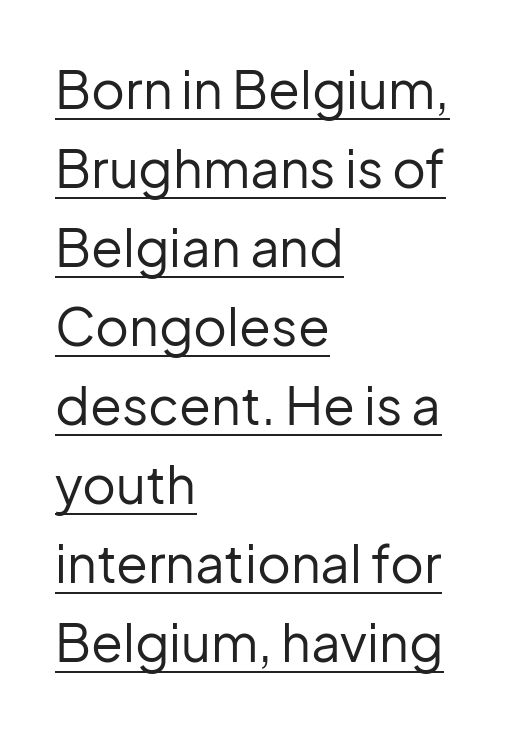
The image shows 52 px regular-weight sans-serif type, upright; set left-aligned, normal line spacing (1.52x), normal letter spacing, underlined; low stroke contrast and a medium x-height.
